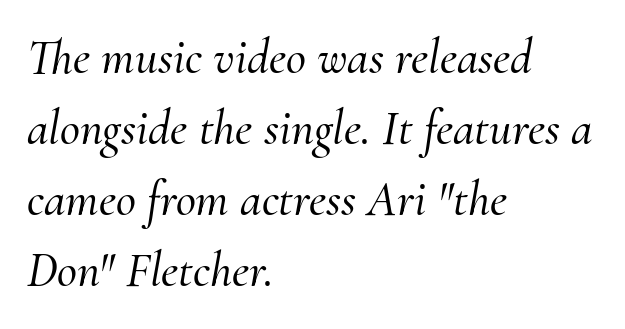
Q: Is the text italic (slanted)? A: Yes, it leans right by about 10 degrees.
Q: Is the typeface a serif or a sans-serif typeface? A: Serif.
Q: Is the text underlined? A: No.
Q: How is the paragraph aligned? A: Left-aligned.
Q: Is the spacing between letters normal or unusually wide? A: Normal.
Q: Is the spacing between lines tight, normal or loose? A: Normal.
Q: Width (condensed, normal, or wide)? A: Normal.
Q: Stroke contrast? A: Medium.
Q: x-height? A: Small.
Q: Monospaced? A: No.
